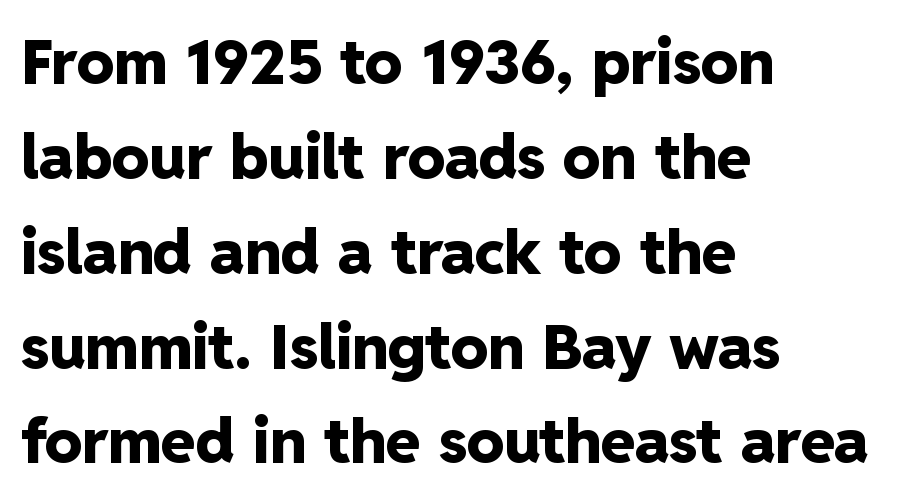
Q: Is the text bold? A: Yes.
Q: Is the text italic (slanted)? A: No, it is upright.
Q: Is the typeface a serif or a sans-serif typeface? A: Sans-serif.
Q: Is the text underlined? A: No.
Q: How is the paragraph aligned? A: Left-aligned.
Q: Is the spacing between letters normal or unusually wide? A: Normal.
Q: Is the spacing between lines tight, normal or loose? A: Normal.
Q: Width (condensed, normal, or wide)? A: Normal.
Q: Stroke contrast? A: Low.
Q: x-height? A: Medium.
Q: Monospaced? A: No.
